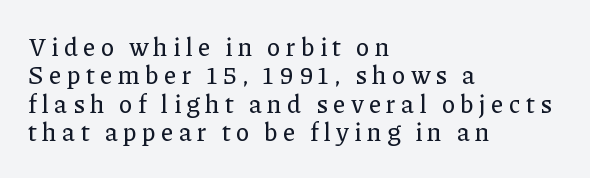
{"italic": "no", "underline": "no", "align": "left", "line_spacing": "tight", "line_spacing_ratio": 1.14, "letter_spacing": "wide", "letter_spacing_em": 0.22, "glyph_px": 25}
